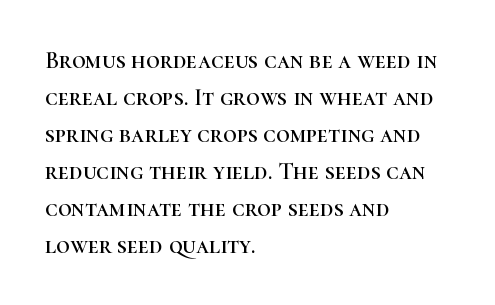
This is roman type, the default non-slanted kind. The lines in this sample share a left origin and differ only in where they stop. Glance below the letters and you will spot only blank space. The line-height multiplier appears to be the usual default. No extra tracking has been applied to these lines.
